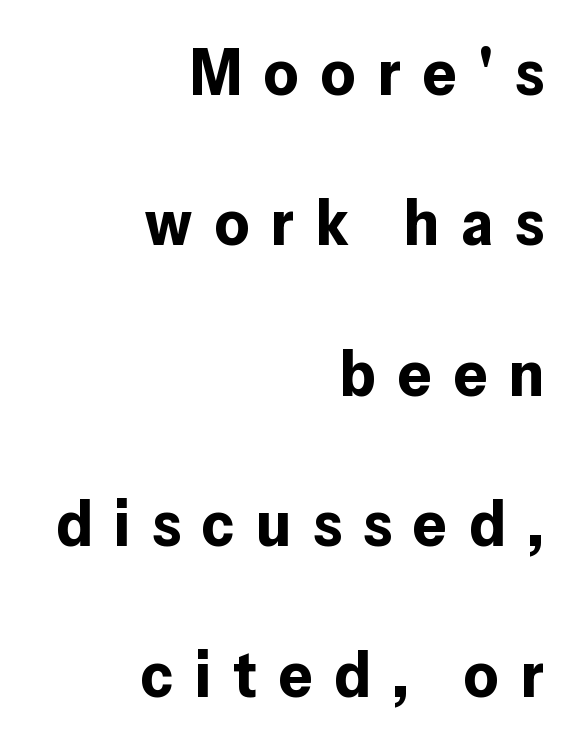
Q: Is the text bold? A: Yes.
Q: Is the text italic (slanted)? A: No, it is upright.
Q: Is the typeface a serif or a sans-serif typeface? A: Sans-serif.
Q: Is the text underlined? A: No.
Q: How is the paragraph aligned? A: Right-aligned.
Q: Is the spacing between letters normal or unusually wide? A: Unusually wide.
Q: Is the spacing between lines tight, normal or loose? A: Loose.
Q: Width (condensed, normal, or wide)? A: Normal.
Q: Stroke contrast? A: Low.
Q: x-height? A: Medium.
Q: Monospaced? A: No.
